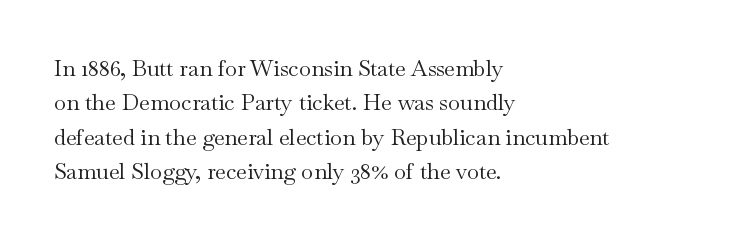
The specimen reads as upright at a glance. Is the stroke heavy? The answer is a plain regular-or-lighter. Clear beneath every line of the passage. Notice how descenders clear the ascenders below comfortably — that's standard leading.
